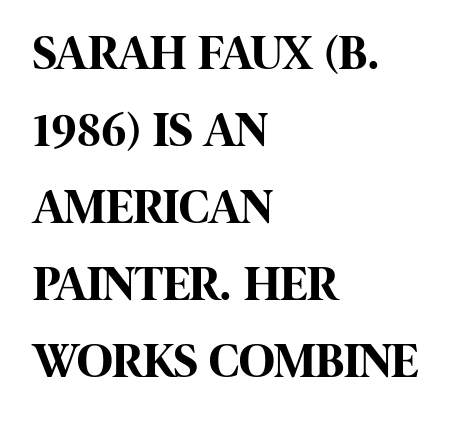
Q: Is the text bold? A: Yes.
Q: Is the text italic (slanted)? A: No, it is upright.
Q: Is the typeface a serif or a sans-serif typeface? A: Sans-serif.
Q: Is the text underlined? A: No.
Q: How is the paragraph aligned? A: Left-aligned.
Q: Is the spacing between letters normal or unusually wide? A: Normal.
Q: Is the spacing between lines tight, normal or loose? A: Normal.
Q: Width (condensed, normal, or wide)? A: Condensed.
Q: Stroke contrast? A: High.
Q: x-height? A: Large.
Q: Monospaced? A: No.
